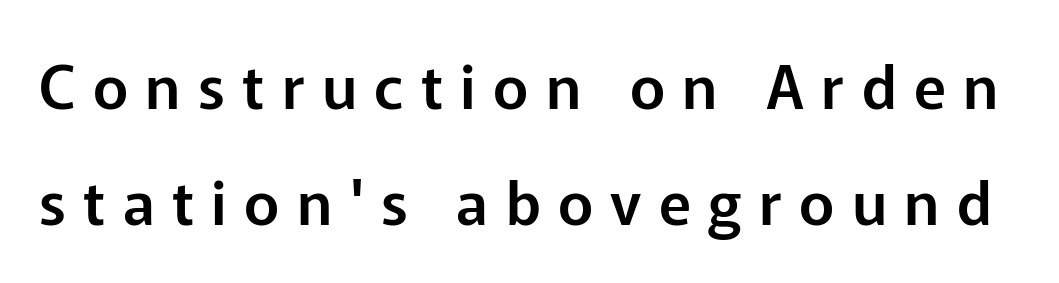
Designer's note — italics off, roman on. How are the letters spaced? Widely, with obvious added tracking. In terms of leading, this rendering errs on the spacious side. The letters advance in unequal steps, a hallmark of proportional type.
